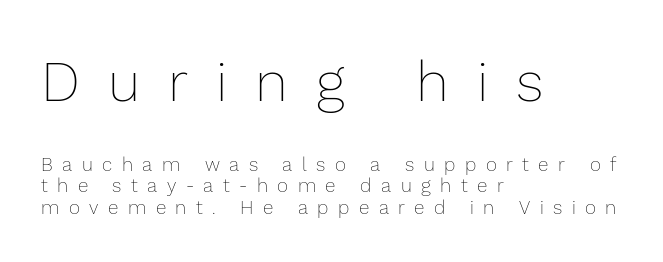
{"italic": "no", "bold": "no", "weight": "thin", "width": "normal", "stroke_contrast": "low", "x_height": "medium", "monospaced": "no", "underline": "no", "align": "left", "line_spacing": "tight", "line_spacing_ratio": 1.14, "letter_spacing": "wide", "letter_spacing_em": 0.5, "larger_block": "first", "size_ratio": 2.95, "glyph_px": 56}
